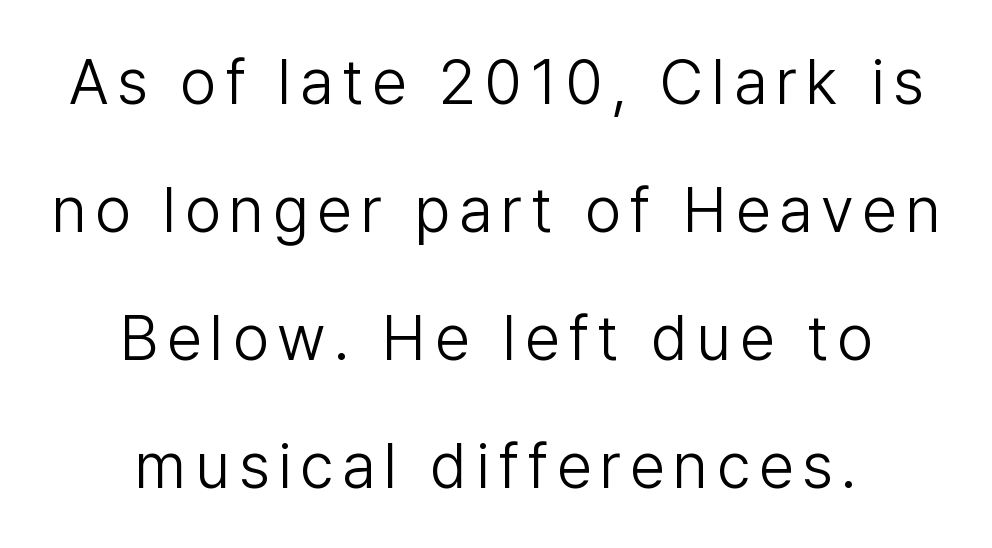
Where is the straight margin? There isn't one; the lines are centered. The space beneath each line is pristine and unruled. The letters advance in unequal steps, a hallmark of proportional type. The font's upright variant was chosen for this text. How would I describe the line gaps? Wide and relaxed. Bold? No — there's no thickening of the strokes.
